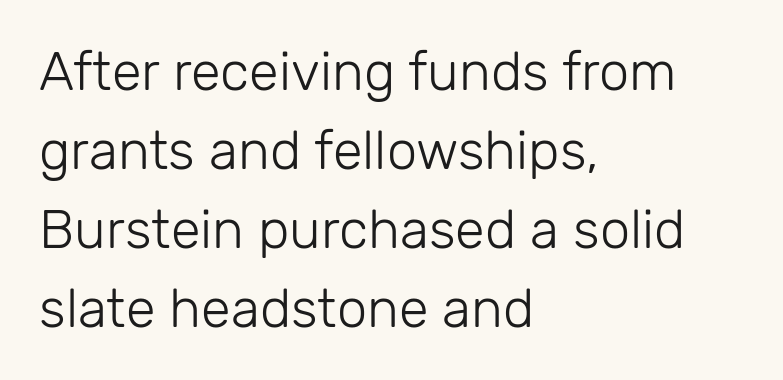
{"serif": "no", "italic": "no", "bold": "no", "weight": "light", "width": "normal", "stroke_contrast": "low", "x_height": "medium", "monospaced": "no", "underline": "no", "align": "left", "line_spacing": "normal", "line_spacing_ratio": 1.46, "letter_spacing": "normal", "letter_spacing_em": 0.0, "glyph_px": 54}
